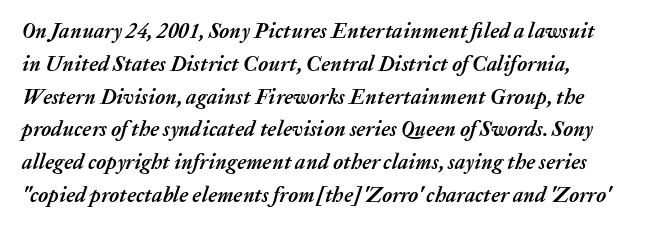
The image shows 21 px bold type, italic (leaning right); set normal line spacing (1.56x), normal letter spacing, not underlined.
